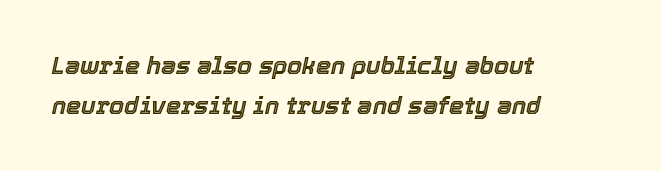
Q: Is the text italic (slanted)? A: Yes, it leans right by about 12 degrees.
Q: Is the text underlined? A: No.
Q: How is the paragraph aligned? A: Left-aligned.
Q: Is the spacing between letters normal or unusually wide? A: Normal.
Q: Is the spacing between lines tight, normal or loose? A: Normal.
